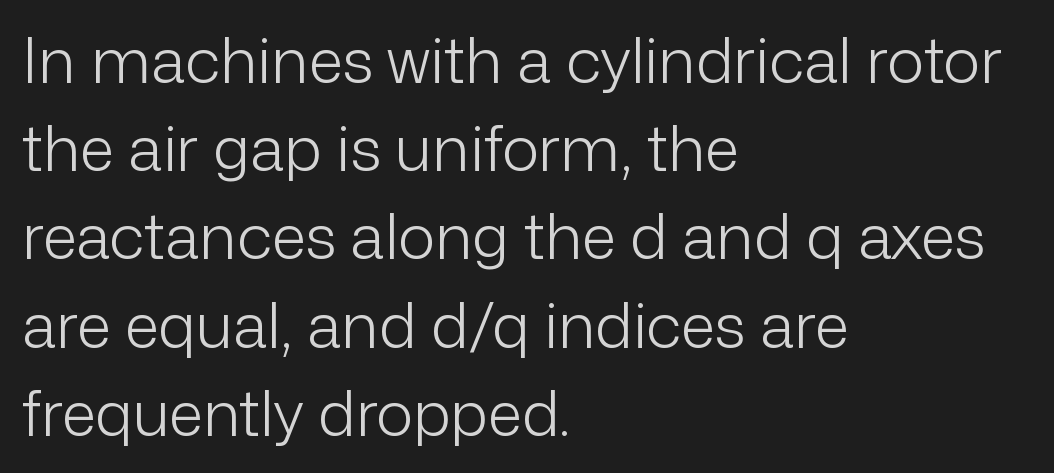
The image shows 63 px light sans-serif type, upright; set left-aligned, normal line spacing (1.4x), normal letter spacing, not underlined; low stroke contrast and a medium x-height.
